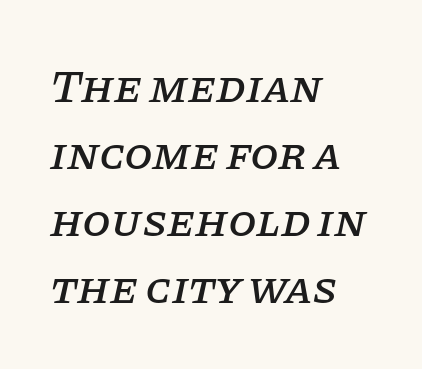
The image shows 46 px serif type, italic (leaning right); set left-aligned, normal line spacing (1.46x), normal letter spacing, not underlined; low stroke contrast and a large x-height.
